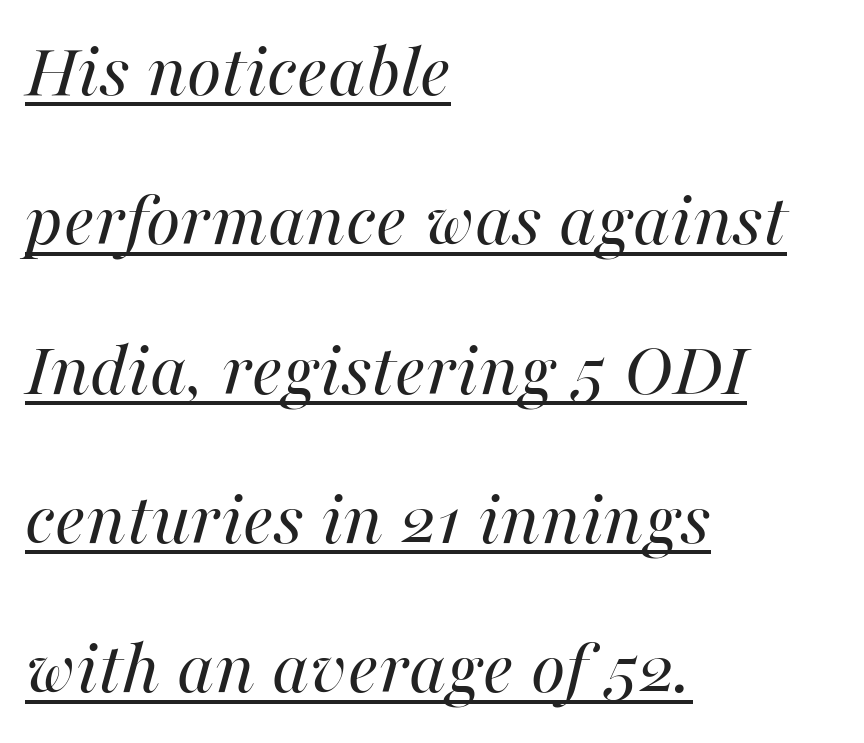
Q: Is the text bold? A: No.
Q: Is the text italic (slanted)? A: Yes, it leans right by about 16 degrees.
Q: Is the text underlined? A: Yes.
Q: How is the paragraph aligned? A: Left-aligned.
Q: Is the spacing between letters normal or unusually wide? A: Normal.
Q: Width (condensed, normal, or wide)? A: Normal.
Q: Stroke contrast? A: High.
Q: x-height? A: Medium.
Q: Monospaced? A: No.
